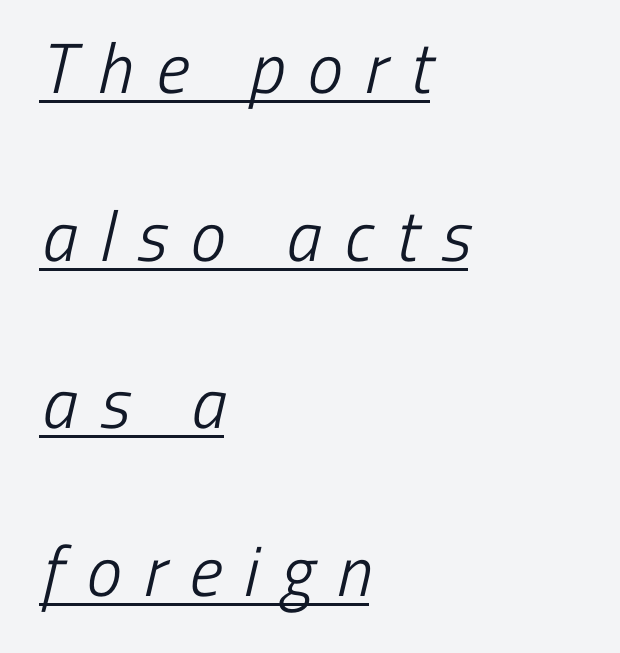
Note: no serifs on the glyphs. The rendering inserts visible extra space after every character. Weight: in the light-to-regular range. If you measured baseline to baseline, you'd find a long distance. The lines are quadded left.
